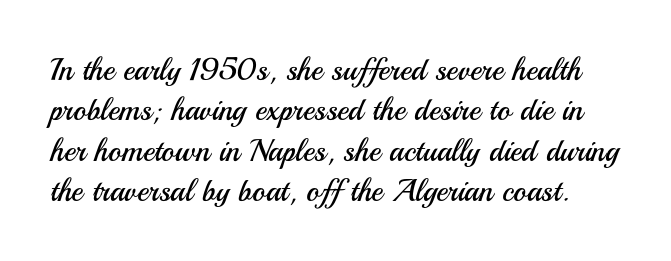
Q: Is the text bold? A: No.
Q: Is the text italic (slanted)? A: Yes.
Q: Is the typeface a serif or a sans-serif typeface? A: Sans-serif.
Q: Is the text underlined? A: No.
Q: Is the spacing between letters normal or unusually wide? A: Normal.
Q: Is the spacing between lines tight, normal or loose? A: Normal.
Q: Width (condensed, normal, or wide)? A: Normal.
Q: Stroke contrast? A: Medium.
Q: x-height? A: Small.
Q: Monospaced? A: No.
